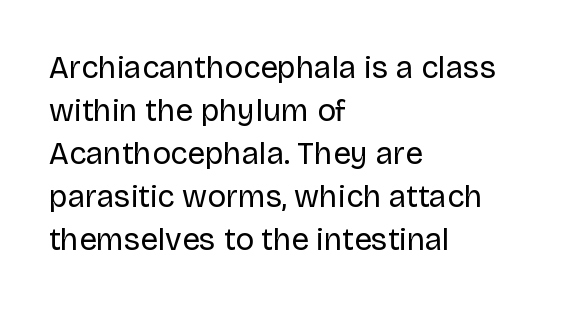
The specimen reads as upright at a glance. Here the designer chose a conventional face with non-uniform glyph widths. Vertically, the passage feels balanced, rows spaced as you'd expect. Underline: absent. Nothing sits at the stroke ends, so this counts as sans-serif. Is the letter spacing exaggerated? No — it looks like the ordinary default.
